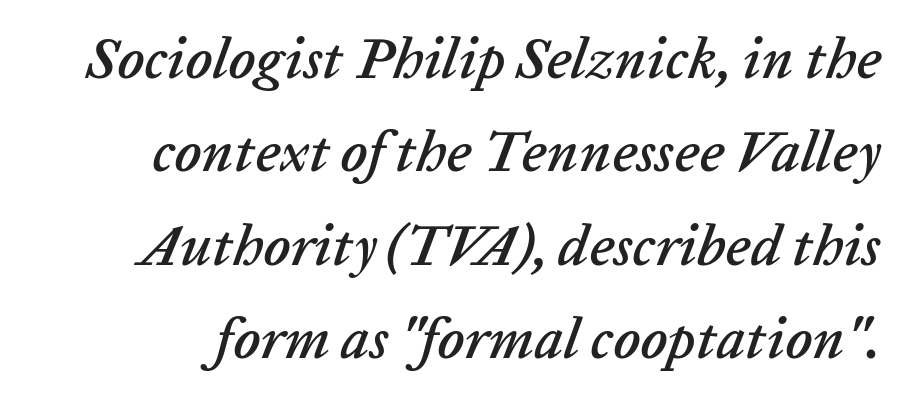
{"italic": "yes", "lean": "right", "slant_degrees": 20, "width": "normal", "stroke_contrast": "low", "x_height": "medium", "monospaced": "no", "underline": "no", "line_spacing": "normal", "line_spacing_ratio": 1.64, "letter_spacing": "normal", "letter_spacing_em": 0.0, "glyph_px": 57}
